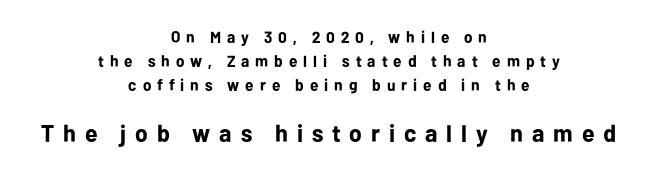
The image shows 24 px bold type, upright; set centered, normal line spacing (1.5x), unusually wide letter spacing (+0.37 em), not underlined; the second (bottom) block is 1.5x larger.
